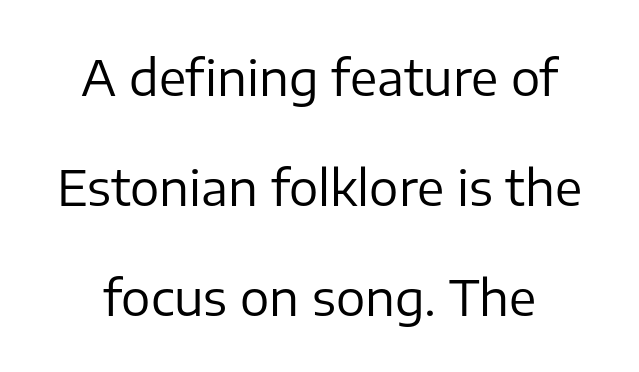
The image shows 49 px regular-weight sans-serif type, upright; set loose line spacing (2.24x), normal letter spacing, not underlined; low stroke contrast and a medium x-height.
